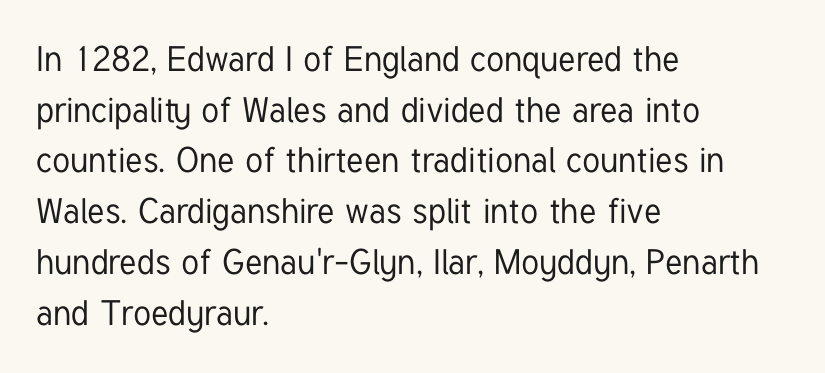
{"serif": "no", "italic": "no", "width": "condensed", "stroke_contrast": "low", "x_height": "medium", "monospaced": "no", "underline": "no", "align": "left", "line_spacing": "normal", "line_spacing_ratio": 1.45, "letter_spacing": "normal", "letter_spacing_em": 0.0, "glyph_px": 35}
